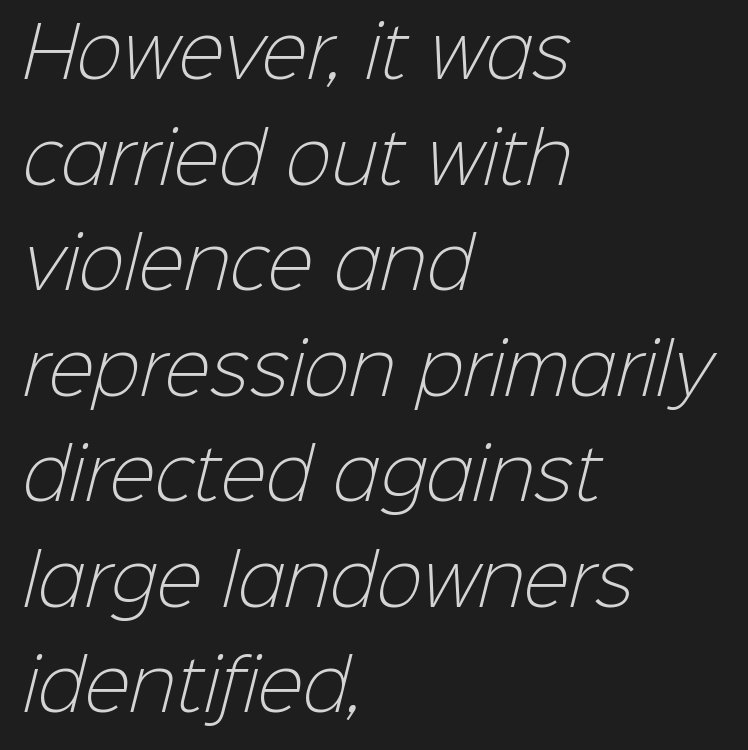
Q: Is the text bold? A: No.
Q: Is the typeface a serif or a sans-serif typeface? A: Sans-serif.
Q: Is the text underlined? A: No.
Q: How is the paragraph aligned? A: Left-aligned.
Q: Is the spacing between letters normal or unusually wide? A: Normal.
Q: Is the spacing between lines tight, normal or loose? A: Normal.
Q: Width (condensed, normal, or wide)? A: Normal.
Q: Stroke contrast? A: Low.
Q: x-height? A: Medium.
Q: Monospaced? A: No.
